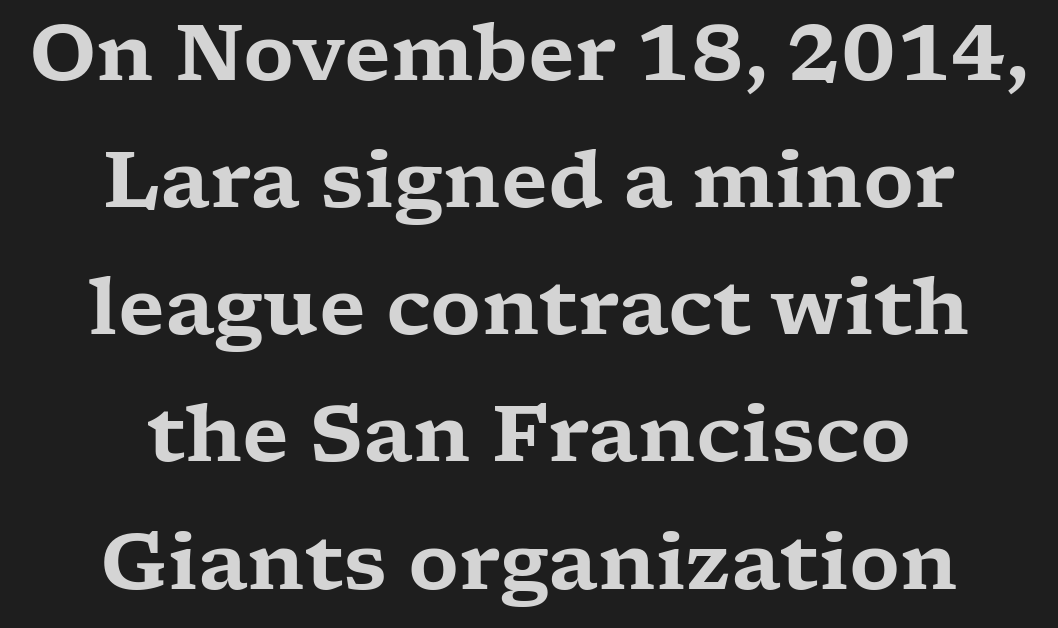
The face used here is proportionally spaced, like ordinary book or web type. A typesetter would label this face a serif. One glance says typical: line gaps are just what's usual. These lines keep a tight, regular rhythm from letter to letter. Caption: multi-line text, centered on the measure. Glance below the letters and you will spot only blank space.
